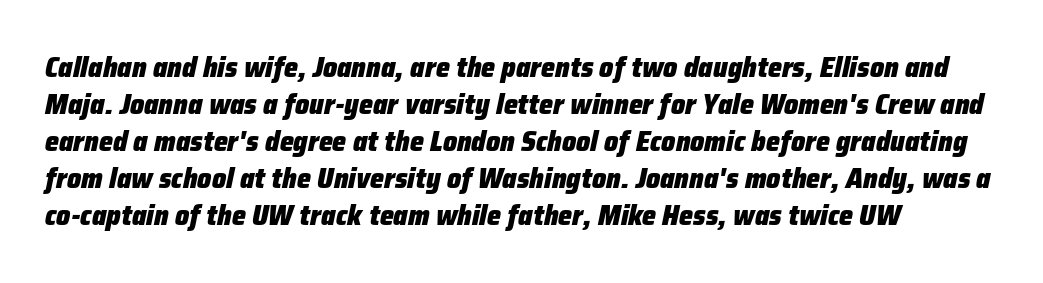
The image shows 28 px heavy type, italic (leaning right); set left-aligned, normal line spacing (1.32x), normal letter spacing, not underlined; low stroke contrast and a medium x-height.
